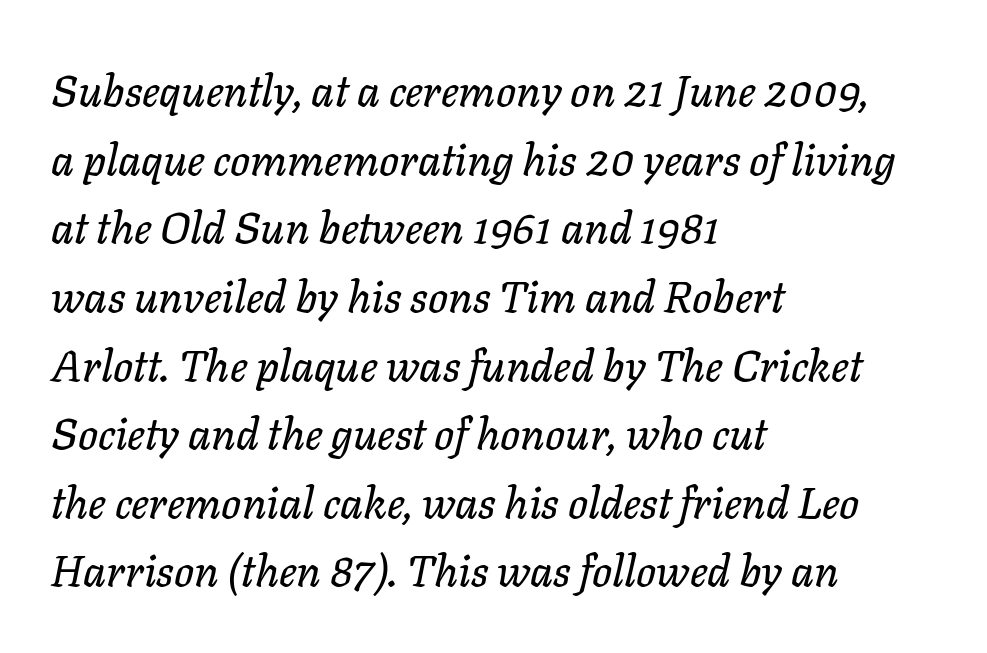
The space between consecutive lines is moderate. The passage shown is typed in a proportional face where columns would drift. A student would call this left alignment; a typographer would say flush left, rag right. Caption: standard tracking, unaltered.
